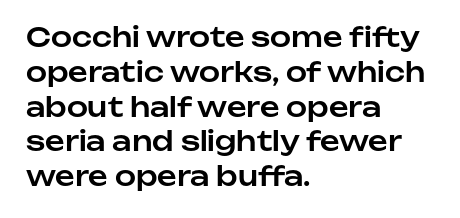
Students, observe: this is what conventionally led text looks like. This sample uses plain, unmodified letter spacing. Nobody drew a line under any word here. The typesetter chose a ragged-right arrangement here. Style check: upright.
